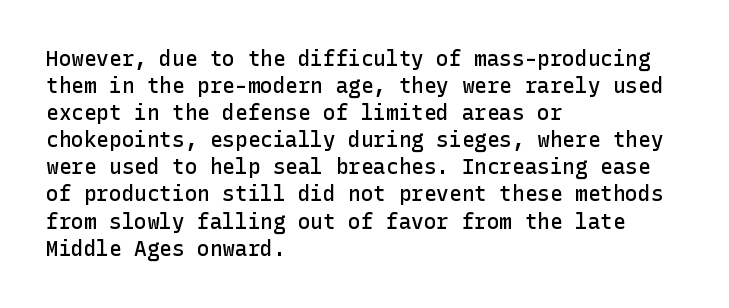
The typography opts for an upright posture over an oblique one. The typesetting leans somewhat heavy: a semibold. Look at the tracking — it's just the regular setting, nothing added. Bare-footed words on every line. Summary of vertical rhythm: regular, with standard interline spacing. The paragraph shown leans on its left margin.
